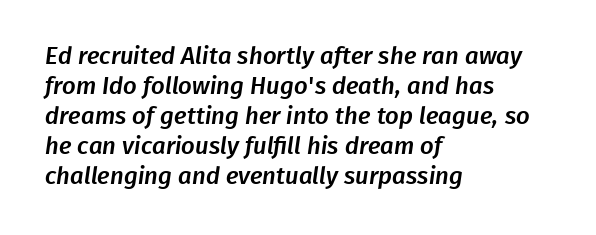
Regular leading. Leftover space on each line is placed entirely after the last word. The strip under each line holds only bare page. How are the letters spaced? Ordinarily, with no added tracking.
